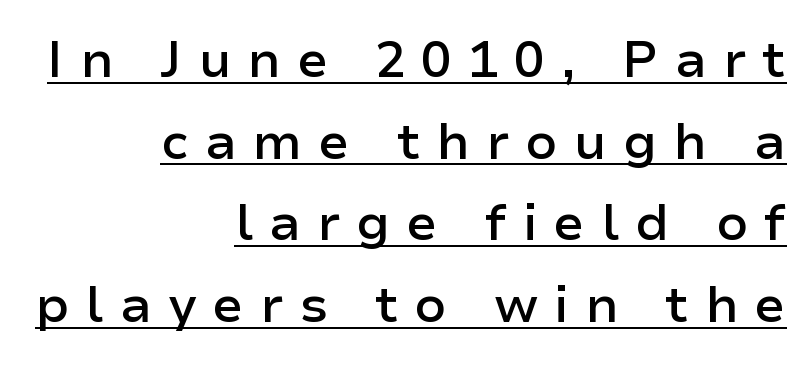
The image shows 51 px semibold sans-serif type, upright; set right-aligned, normal line spacing (1.6x), unusually wide letter spacing (+0.31 em), underlined; low stroke contrast and a medium x-height.
